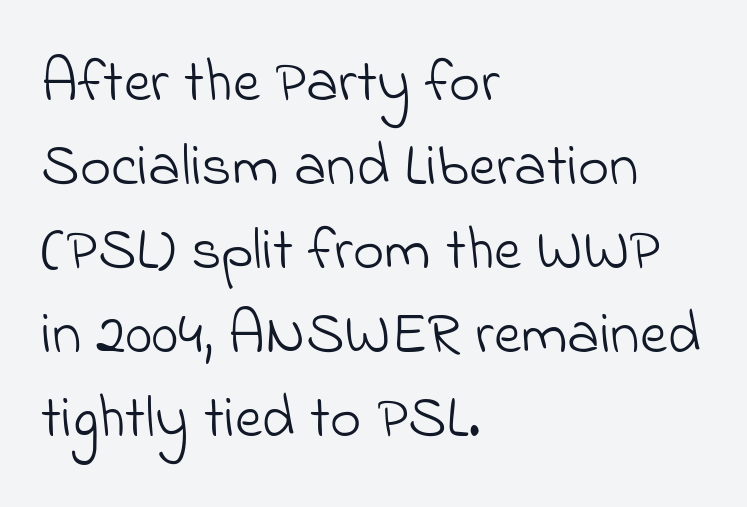
Leading: standard. Honestly, the letter spacing is just normal — you wouldn't notice it. Nope, no serifs anywhere on these letters. No letter is thick-stroked: the sample isn't bold.
